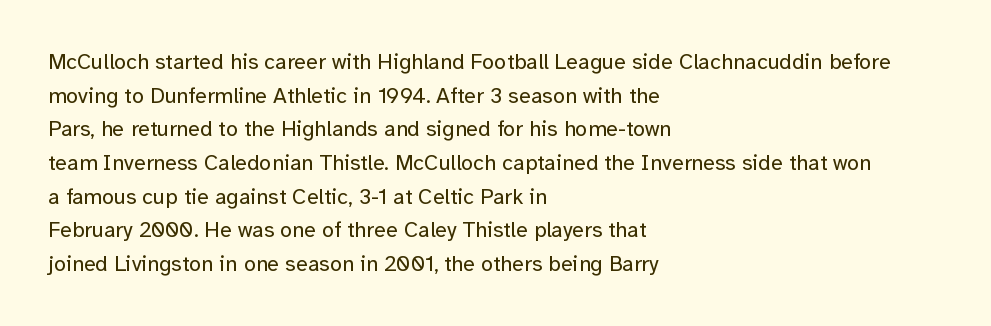
{"italic": "no", "bold": "no", "underline": "no", "align": "left", "line_spacing": "normal", "line_spacing_ratio": 1.53, "letter_spacing": "normal", "letter_spacing_em": 0.0, "glyph_px": 22}
